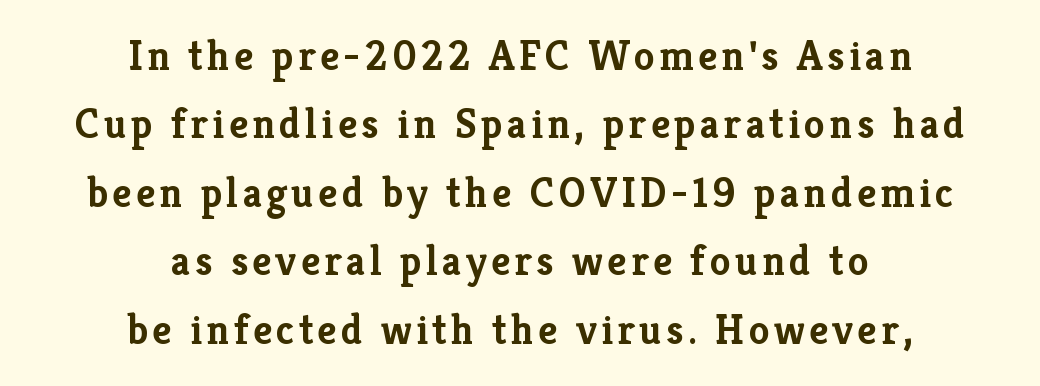
The image shows 42 px semibold serif type, upright; set centered, normal line spacing (1.63x), not underlined; low stroke contrast and a medium x-height.
